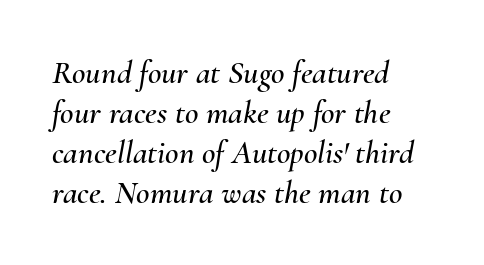
The image shows 33 px text type, italic (leaning right); set left-aligned, line spacing 1.21x, normal letter spacing, not underlined; medium stroke contrast and a small x-height.
